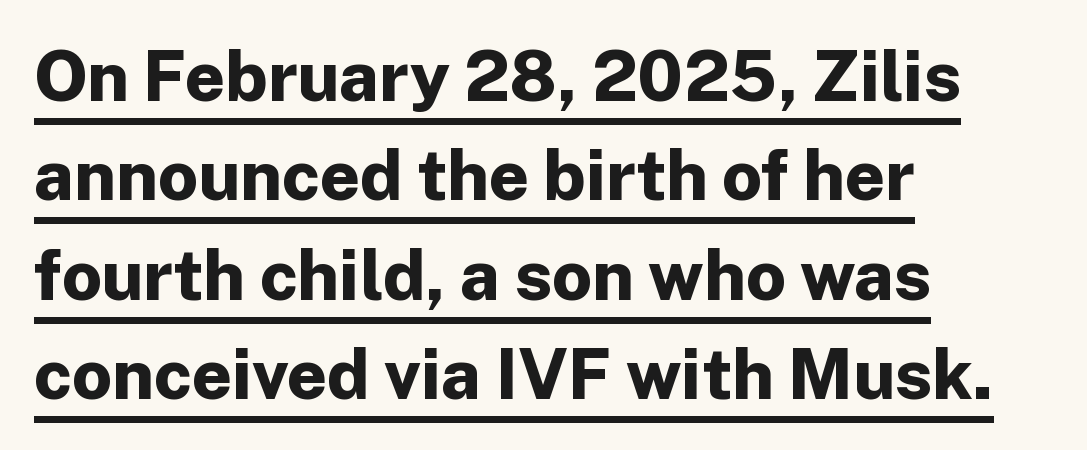
{"serif": "no", "italic": "no", "bold": "yes", "weight": "bold", "width": "normal", "stroke_contrast": "low", "x_height": "medium", "monospaced": "no", "underline": "yes", "align": "left", "line_spacing": "normal", "line_spacing_ratio": 1.42, "letter_spacing": "normal", "letter_spacing_em": 0.0, "glyph_px": 70}
